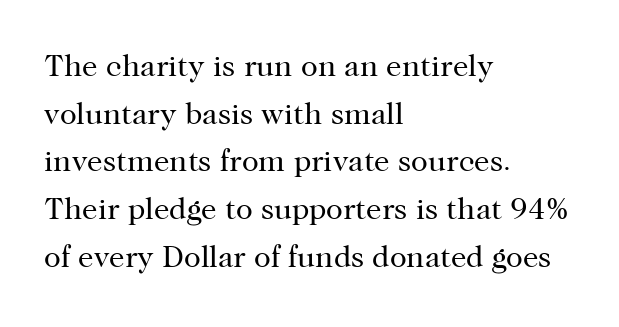
{"serif": "yes", "italic": "no", "bold": "no", "weight": "regular", "width": "normal", "stroke_contrast": "high", "x_height": "medium", "monospaced": "no", "underline": "no", "align": "left", "line_spacing": "normal", "line_spacing_ratio": 1.54, "letter_spacing": "normal", "letter_spacing_em": 0.0, "glyph_px": 31}
